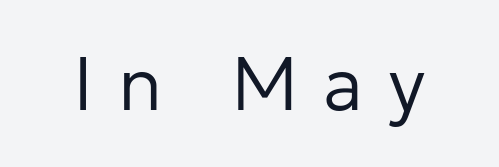
The image shows 75 px regular-weight sans-serif type, upright; set unusually wide letter spacing (+0.33 em), not underlined; low stroke contrast and a medium x-height.
